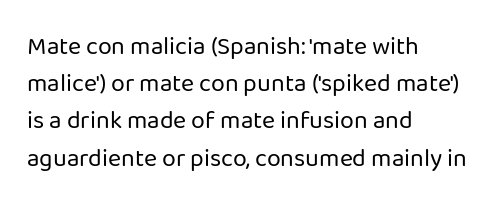
{"italic": "no", "bold": "no", "underline": "no", "align": "left", "line_spacing": "normal", "line_spacing_ratio": 1.49, "letter_spacing": "normal", "letter_spacing_em": 0.0, "glyph_px": 25}
